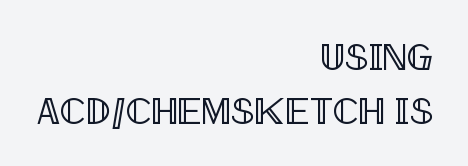
{"italic": "no", "width": "condensed", "x_height": "large", "monospaced": "no", "underline": "no", "align": "right", "line_spacing": "normal", "line_spacing_ratio": 1.41, "letter_spacing": "normal", "letter_spacing_em": 0.0, "glyph_px": 38}
